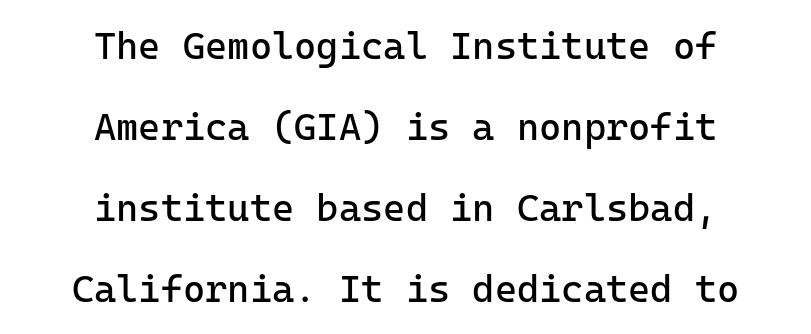
You could fit nearly another row in the gap between these rows. Is the letter spacing exaggerated? No — it looks like the ordinary default. The typeface has the unassuming heft of standard copy or less. Horizontally, the lines are justified to the midpoint only. The font's upright variant was chosen for this text.
